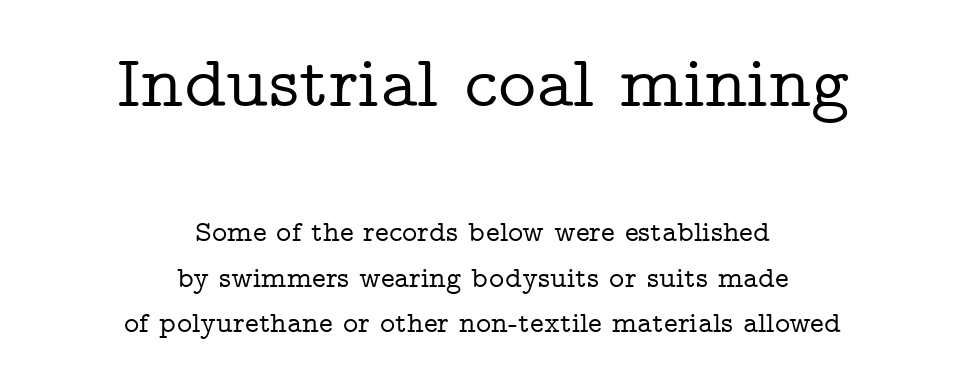
{"serif": "yes", "italic": "no", "width": "wide", "stroke_contrast": "low", "x_height": "medium", "monospaced": "no", "underline": "no", "align": "center", "line_spacing": "normal", "line_spacing_ratio": 1.56, "letter_spacing": "normal", "letter_spacing_em": 0.0, "larger_block": "first", "size_ratio": 2.52, "glyph_px": 73}
